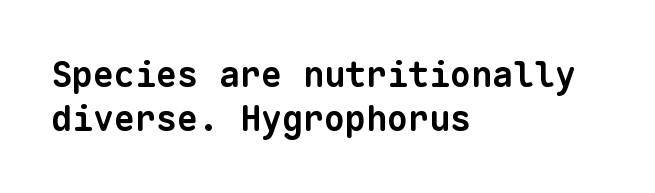
The image shows 35 px bold sans-serif type, monospaced; set left-aligned, normal line spacing (1.25x), normal letter spacing, not underlined; low stroke contrast and a medium x-height.
